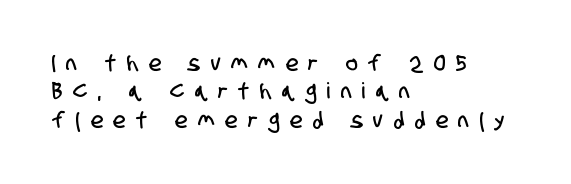
{"underline": "no", "align": "left", "line_spacing": "normal", "line_spacing_ratio": 1.29, "letter_spacing": "wide", "letter_spacing_em": 0.49, "glyph_px": 22}
